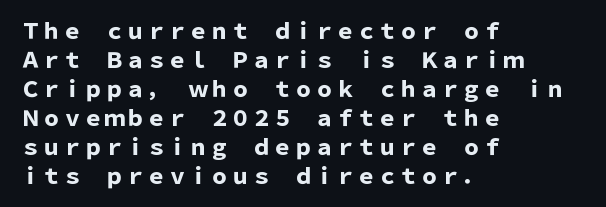
The image shows 21 px bold type, upright; set left-aligned, normal line spacing (1.38x), normal letter spacing, not underlined.
